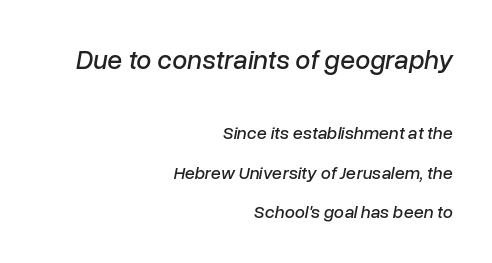
{"italic": "yes", "lean": "right", "slant_degrees": 10, "underline": "no", "align": "right", "line_spacing": "loose", "line_spacing_ratio": 2.18, "letter_spacing": "normal", "letter_spacing_em": 0.0, "larger_block": "first", "size_ratio": 1.5, "glyph_px": 27}
